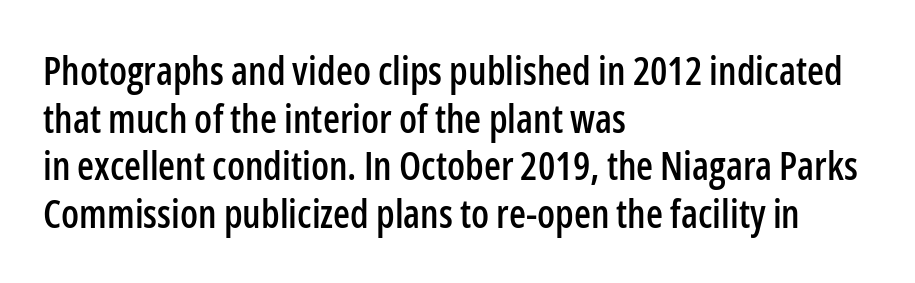
{"serif": "no", "italic": "no", "width": "condensed", "stroke_contrast": "low", "x_height": "medium", "monospaced": "no", "underline": "no", "align": "left", "line_spacing_ratio": 1.22, "letter_spacing": "normal", "letter_spacing_em": 0.0, "glyph_px": 39}
